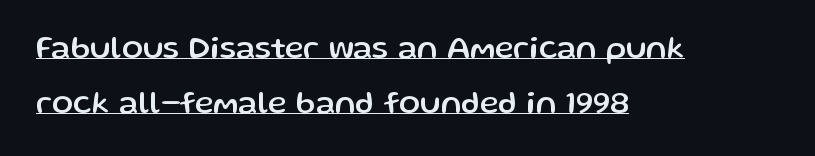
The image shows 32 px sans-serif type, upright; set left-aligned, line spacing 1.71x, normal letter spacing, underlined; low stroke contrast and a medium x-height.
